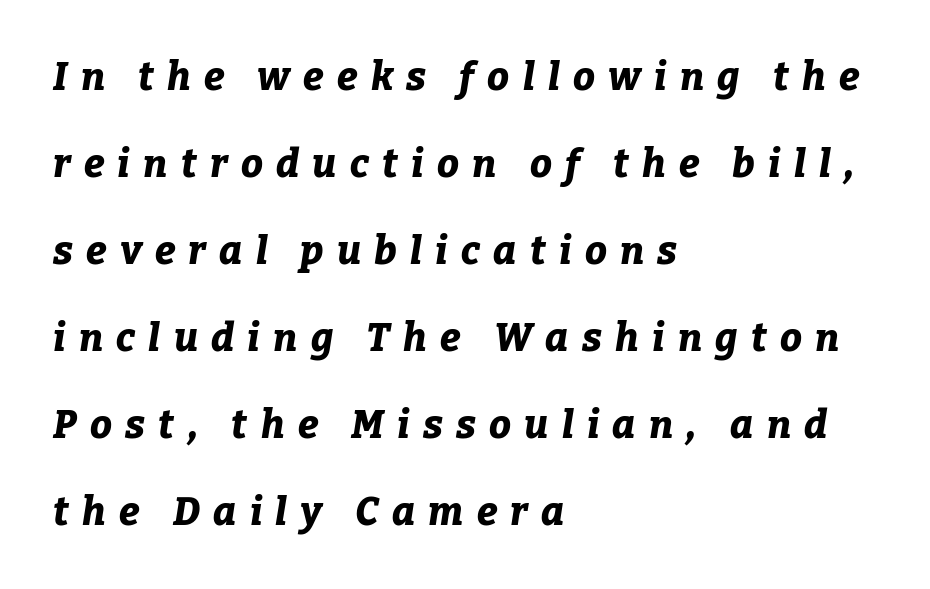
The image shows 39 px bold type, italic (leaning right); set left-aligned, loose line spacing (2.23x), unusually wide letter spacing (+0.34 em), not underlined; low stroke contrast and a medium x-height.
